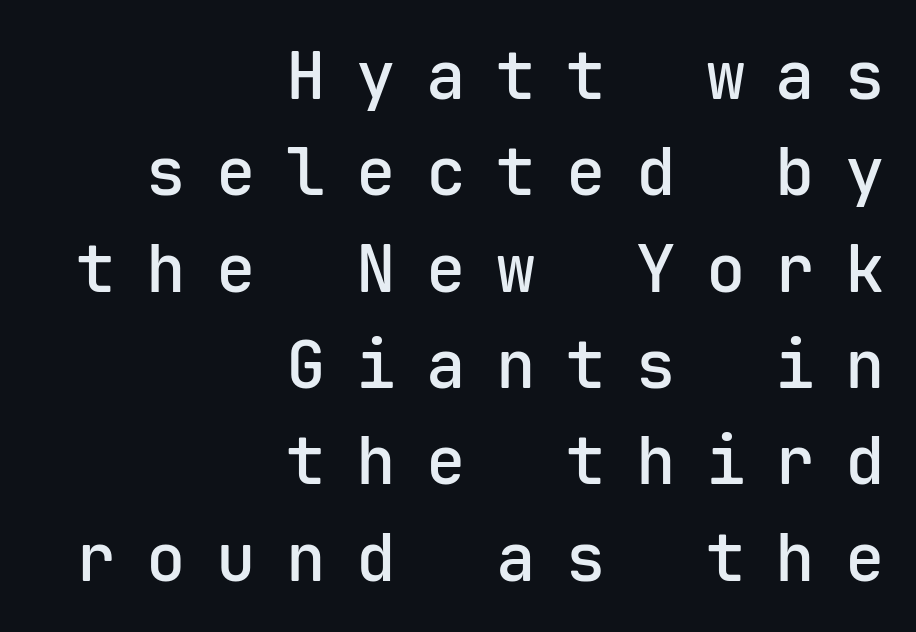
Q: Is the text bold? A: Semi-bold.
Q: Is the text italic (slanted)? A: No, it is upright.
Q: Is the typeface a serif or a sans-serif typeface? A: Sans-serif.
Q: Is the text underlined? A: No.
Q: How is the paragraph aligned? A: Right-aligned.
Q: Is the spacing between letters normal or unusually wide? A: Unusually wide.
Q: Is the spacing between lines tight, normal or loose? A: Normal.
Q: Width (condensed, normal, or wide)? A: Normal.
Q: Stroke contrast? A: Low.
Q: x-height? A: Medium.
Q: Monospaced? A: Yes.
